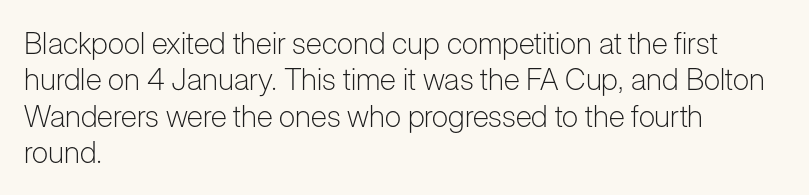
{"serif": "no", "italic": "no", "bold": "no", "weight": "light", "width": "normal", "stroke_contrast": "low", "x_height": "medium", "monospaced": "no", "underline": "no", "align": "left", "line_spacing_ratio": 1.21, "letter_spacing": "normal", "letter_spacing_em": 0.0, "glyph_px": 30}
